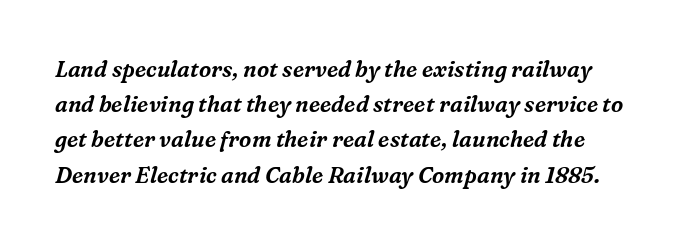
{"italic": "yes", "lean": "right", "slant_degrees": 16, "underline": "no", "line_spacing": "normal", "line_spacing_ratio": 1.6, "letter_spacing": "normal", "letter_spacing_em": 0.0, "glyph_px": 22}
